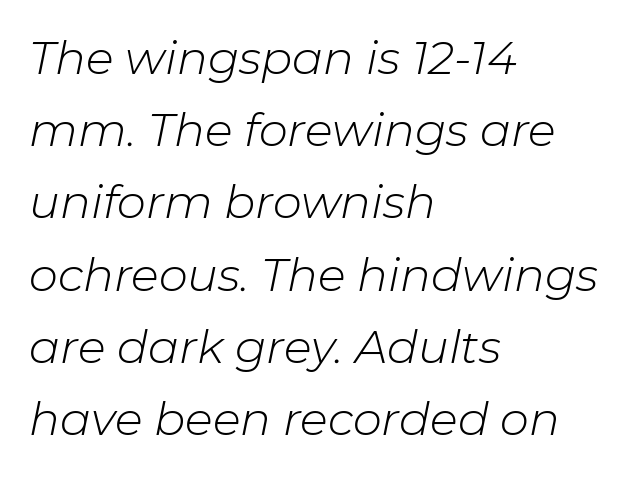
{"italic": "yes", "lean": "right", "slant_degrees": 11, "bold": "no", "weight": "light", "width": "normal", "stroke_contrast": "low", "x_height": "medium", "monospaced": "no", "underline": "no", "align": "left", "line_spacing": "normal", "line_spacing_ratio": 1.57, "letter_spacing": "normal", "letter_spacing_em": 0.0, "glyph_px": 46}
